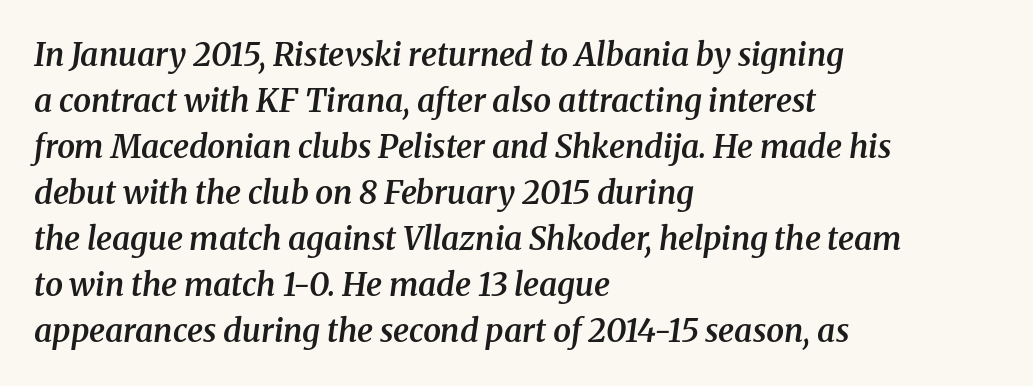
Decoration check: the copy has no underline. The letters advance in unequal steps, a hallmark of proportional type. Line beginnings align vertically; line endings do not. Compared with an ordinary text face, these strokes are moderately heavier — a semibold. Here the glyphs are tracked normally, forming tight word shapes. The lines sit at an ordinary, default distance from one another.
